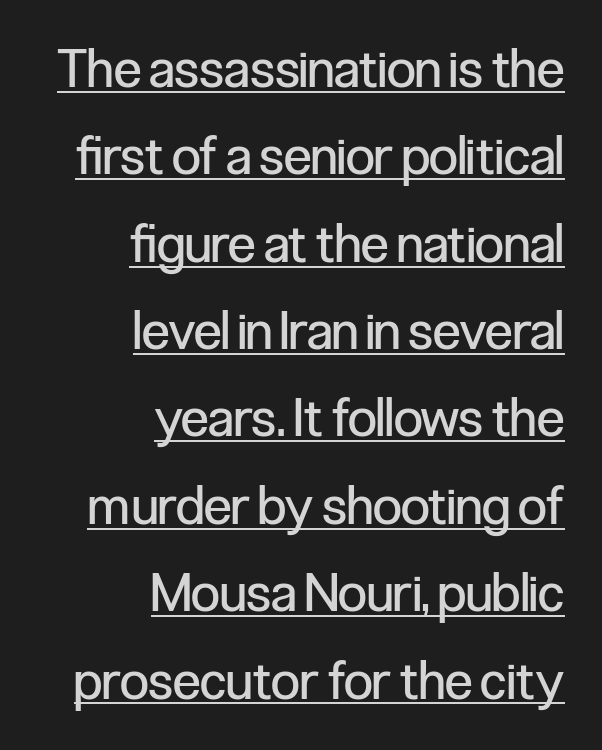
The image shows 52 px regular-weight, condensed sans-serif type, upright; set right-aligned, normal line spacing (1.68x), normal letter spacing, underlined; low stroke contrast and a medium x-height.
